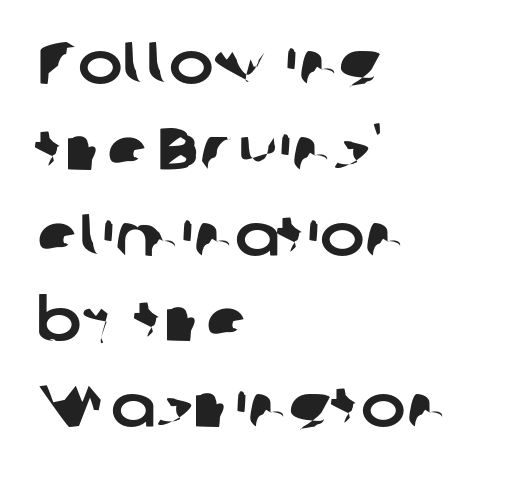
{"serif": "no", "width": "normal", "stroke_contrast": "low", "x_height": "medium", "monospaced": "no", "underline": "no", "align": "left", "line_spacing": "normal", "line_spacing_ratio": 1.43, "letter_spacing": "normal", "letter_spacing_em": 0.0, "glyph_px": 60}
